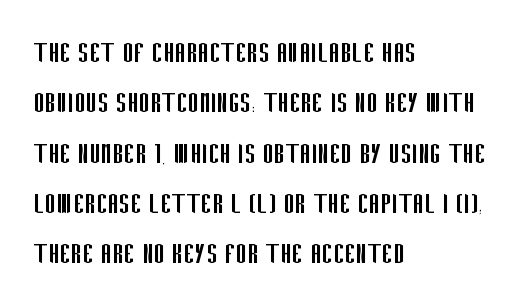
The image shows 34 px regular-weight, condensed sans-serif type, upright; set left-aligned, normal line spacing (1.48x), normal letter spacing, not underlined; low stroke contrast and a large x-height.
